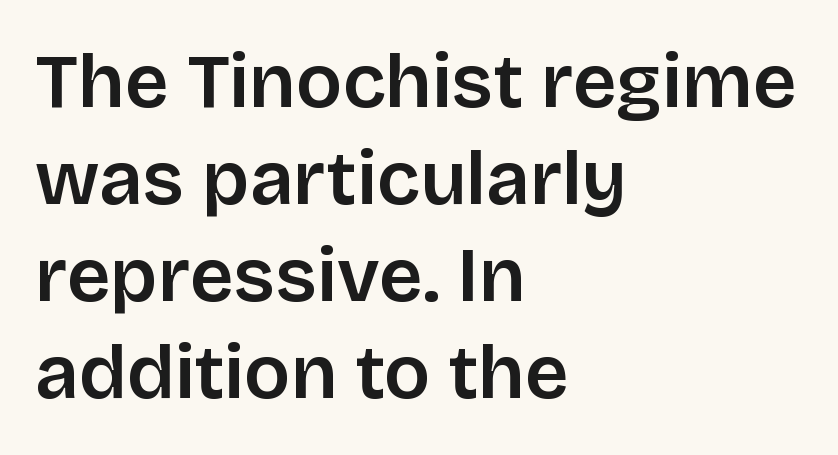
The image shows 77 px sans-serif type, upright; set left-aligned, normal line spacing (1.26x), normal letter spacing, not underlined; low stroke contrast and a large x-height.
